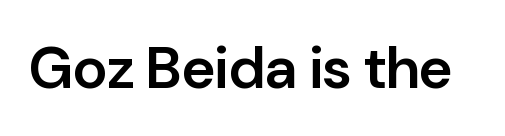
Just letters on the line, the space beneath them empty. The characters display no serif detailing; their extremities are plain. Notice how the stems are strictly vertical — no italics here. Its strokes are somewhat broadened, the hallmark of semibold type.
